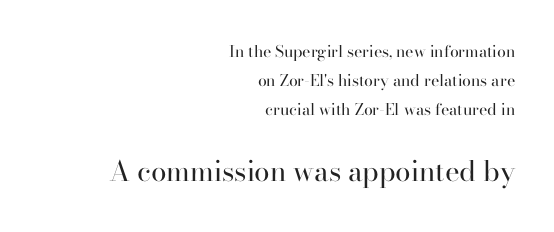
Q: Is the text bold? A: No.
Q: Is the text italic (slanted)? A: No, it is upright.
Q: Is the typeface a serif or a sans-serif typeface? A: Serif.
Q: Is the text underlined? A: No.
Q: How is the paragraph aligned? A: Right-aligned.
Q: Is the spacing between letters normal or unusually wide? A: Normal.
Q: Which block of text is set in a larger size, the first (top) or the second (bottom)? A: The second (bottom) one.
Q: Width (condensed, normal, or wide)? A: Normal.
Q: Stroke contrast? A: High.
Q: x-height? A: Small.
Q: Monospaced? A: No.
